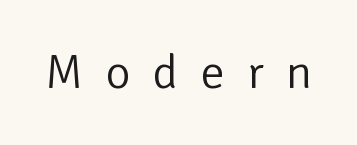
The image shows 48 px light sans-serif type, upright; set unusually wide letter spacing (+0.47 em), not underlined; low stroke contrast and a medium x-height.
